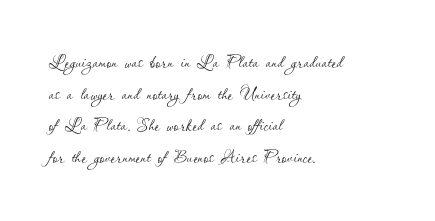
The image shows 23 px text type; set left-aligned, normal line spacing (1.38x), normal letter spacing, not underlined.
